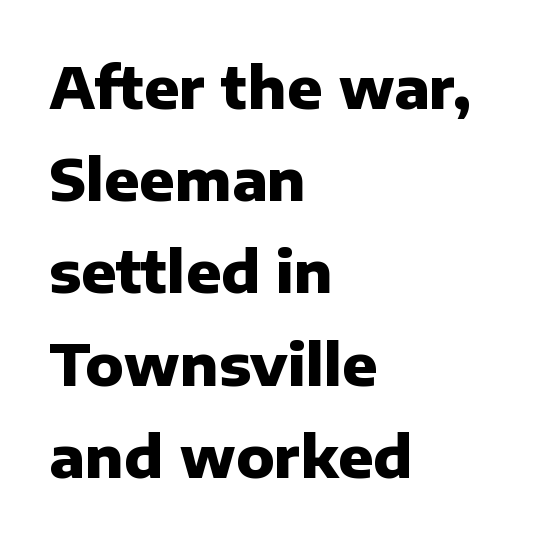
{"serif": "no", "italic": "no", "bold": "yes", "weight": "heavy", "width": "normal", "stroke_contrast": "low", "x_height": "medium", "monospaced": "no", "underline": "no", "align": "left", "line_spacing": "normal", "line_spacing_ratio": 1.59, "letter_spacing": "normal", "letter_spacing_em": 0.0, "glyph_px": 58}
